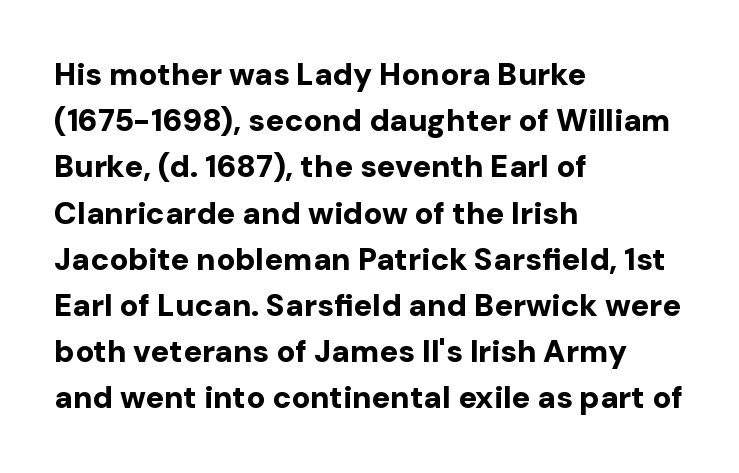
{"serif": "no", "italic": "no", "bold": "yes", "weight": "bold", "width": "normal", "stroke_contrast": "low", "x_height": "medium", "monospaced": "no", "underline": "no", "align": "left", "line_spacing": "normal", "line_spacing_ratio": 1.49, "letter_spacing": "normal", "letter_spacing_em": 0.0, "glyph_px": 31}
